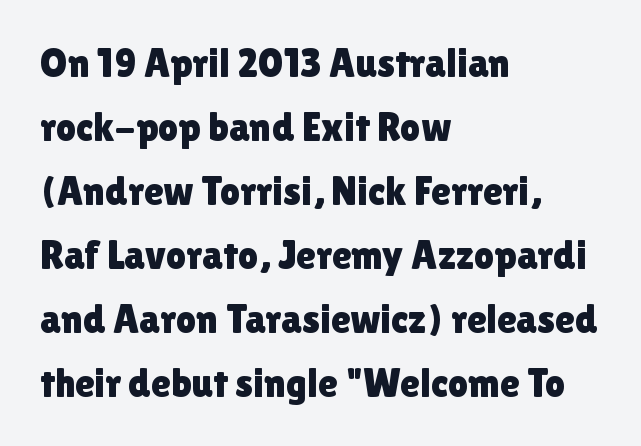
{"serif": "no", "italic": "no", "width": "normal", "x_height": "medium", "monospaced": "no", "underline": "no", "align": "left", "line_spacing": "normal", "line_spacing_ratio": 1.6, "letter_spacing": "normal", "letter_spacing_em": 0.0, "glyph_px": 40}
